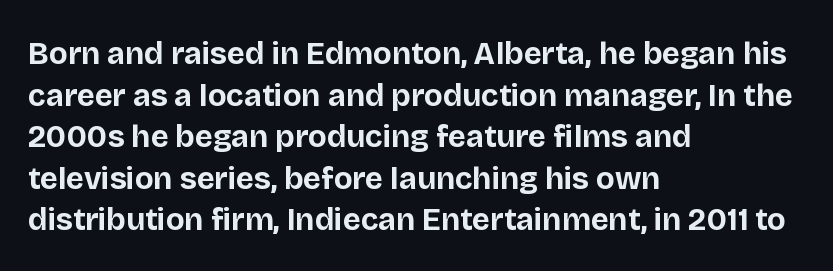
This sample keeps an unexceptional amount of space between lines. The rag falls on the right side of this text block. Look at the stroke-to-counter ratio: heavy, a bold. Here the glyphs are tracked normally, forming tight word shapes.
